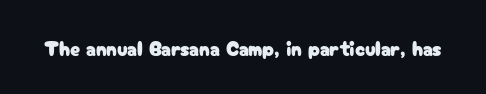
Q: Is the text italic (slanted)? A: No, it is upright.
Q: Is the text underlined? A: No.
Q: Is the spacing between letters normal or unusually wide? A: Normal.
